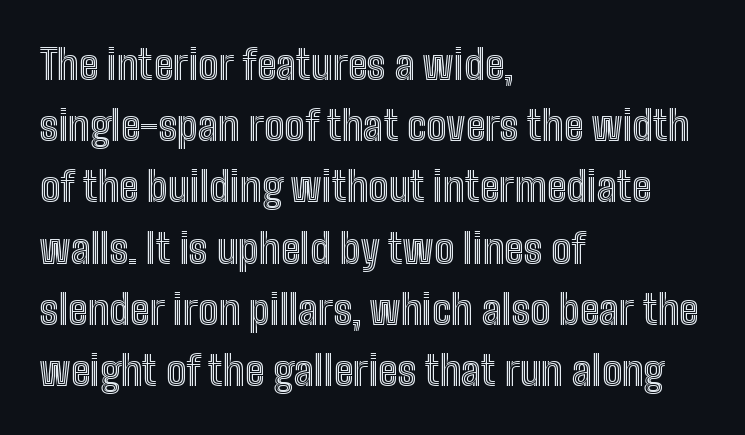
Q: Is the text italic (slanted)? A: No, it is upright.
Q: Is the text underlined? A: No.
Q: How is the paragraph aligned? A: Left-aligned.
Q: Is the spacing between letters normal or unusually wide? A: Normal.
Q: Is the spacing between lines tight, normal or loose? A: Normal.
Q: Width (condensed, normal, or wide)? A: Condensed.
Q: x-height? A: Medium.
Q: Monospaced? A: No.
